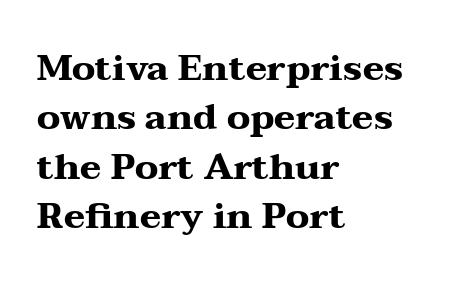
Q: Is the text bold? A: Yes.
Q: Is the text italic (slanted)? A: No, it is upright.
Q: Is the typeface a serif or a sans-serif typeface? A: Serif.
Q: Is the text underlined? A: No.
Q: How is the paragraph aligned? A: Left-aligned.
Q: Is the spacing between letters normal or unusually wide? A: Normal.
Q: Is the spacing between lines tight, normal or loose? A: Normal.
Q: Width (condensed, normal, or wide)? A: Wide.
Q: Stroke contrast? A: Medium.
Q: x-height? A: Medium.
Q: Monospaced? A: No.
